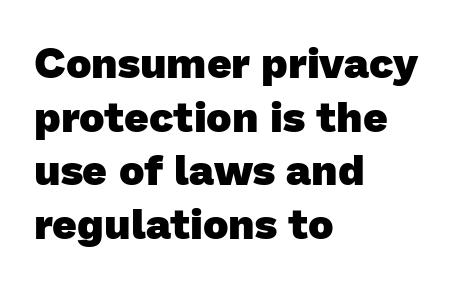
The image shows 43 px heavy sans-serif type; set left-aligned, normal line spacing (1.25x), normal letter spacing, not underlined; low stroke contrast and a medium x-height.
